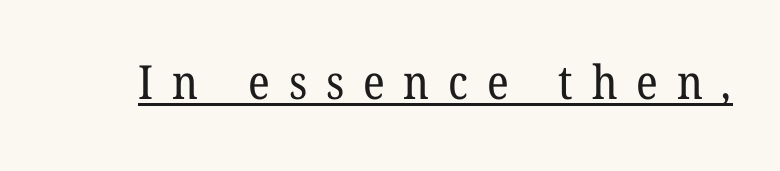
This sample uses expanded letter spacing, leaving extra air between glyphs. Each letter keeps its own natural width here, so spacing adapts to shape. The cut favours lightness, reaching ordinary text weight at its darkest. This sample carries an underscore along the baseline area.
